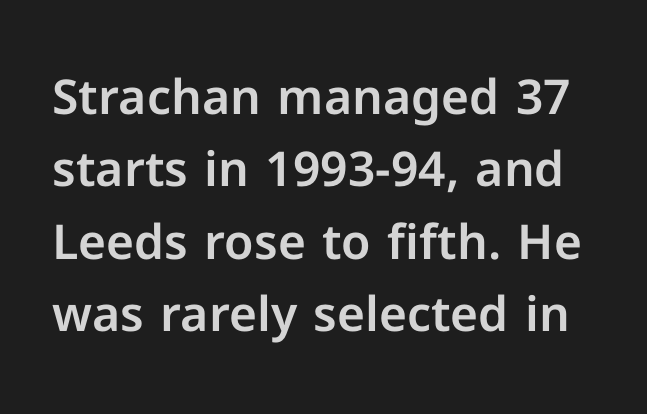
You could not count columns in this text — the font is proportionally spaced. The gap between lines stays unmarked. Students, note that the glyphs here touch the page at normal intervals. A typesetter would label this face a sans. Whoever set this chose a conventional vertical rhythm.
